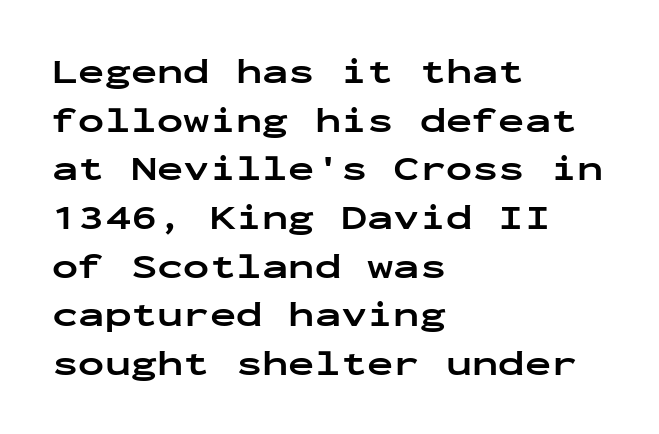
Q: Is the text bold? A: Yes.
Q: Is the text italic (slanted)? A: No, it is upright.
Q: Is the typeface a serif or a sans-serif typeface? A: Sans-serif.
Q: Is the text underlined? A: No.
Q: How is the paragraph aligned? A: Left-aligned.
Q: Is the spacing between letters normal or unusually wide? A: Normal.
Q: Is the spacing between lines tight, normal or loose? A: Normal.
Q: Width (condensed, normal, or wide)? A: Wide.
Q: Stroke contrast? A: Low.
Q: x-height? A: Medium.
Q: Monospaced? A: Yes.
